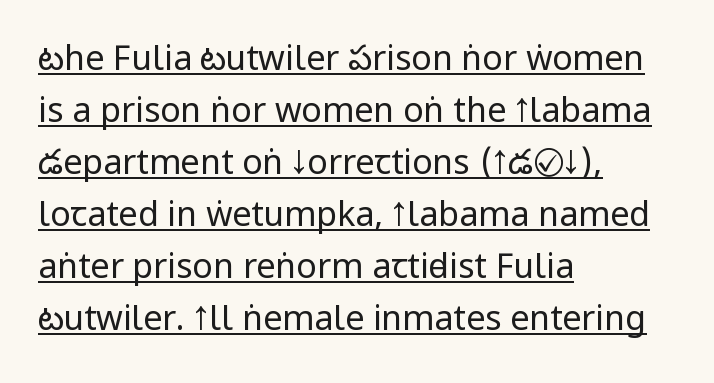
Q: Is the text bold? A: No.
Q: Is the text italic (slanted)? A: No, it is upright.
Q: Is the typeface a serif or a sans-serif typeface? A: Sans-serif.
Q: Is the text underlined? A: Yes.
Q: How is the paragraph aligned? A: Left-aligned.
Q: Is the spacing between letters normal or unusually wide? A: Normal.
Q: Is the spacing between lines tight, normal or loose? A: Normal.
Q: Width (condensed, normal, or wide)? A: Condensed.
Q: Stroke contrast? A: Low.
Q: x-height? A: Large.
Q: Monospaced? A: No.
